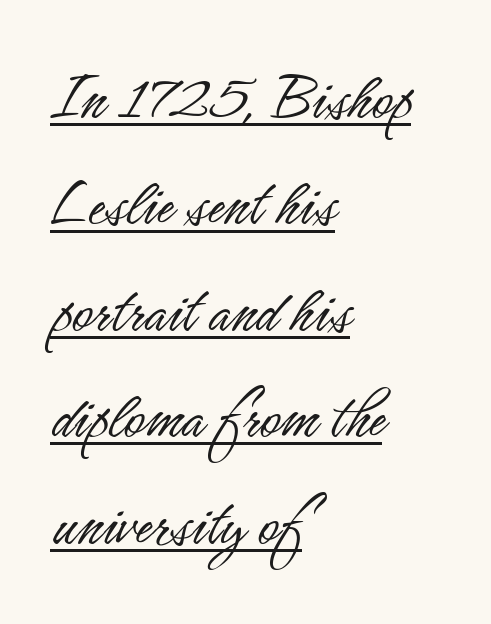
{"serif": "no", "bold": "no", "weight": "light", "width": "condensed", "stroke_contrast": "low", "x_height": "small", "monospaced": "no", "underline": "yes", "align": "left", "line_spacing": "normal", "line_spacing_ratio": 1.52, "letter_spacing": "normal", "letter_spacing_em": 0.0, "glyph_px": 70}
